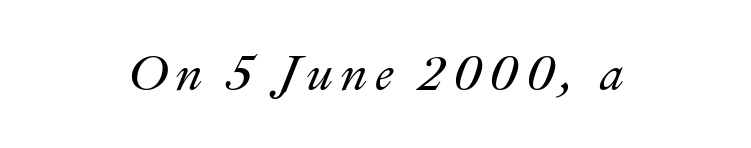
A centered setting, common on invitations and titles, is used for this passage. The face used here is proportionally spaced, like ordinary book or web type. Each row of text sits above clean, open space. Does the lettering tilt? It does — this is italic.
